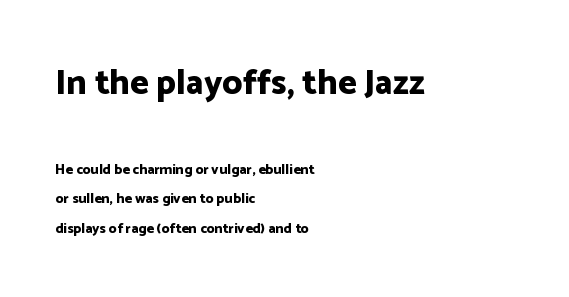
{"serif": "no", "italic": "no", "bold": "yes", "weight": "bold", "width": "normal", "stroke_contrast": "low", "x_height": "medium", "monospaced": "no", "underline": "no", "align": "left", "line_spacing": "loose", "line_spacing_ratio": 2.13, "letter_spacing": "normal", "letter_spacing_em": 0.0, "larger_block": "first", "size_ratio": 2.5, "glyph_px": 35}
